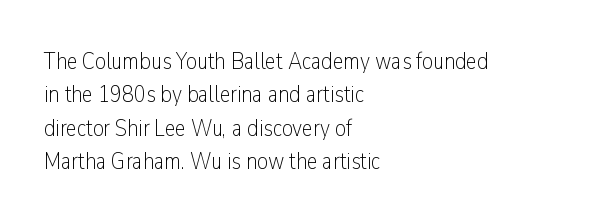
Q: Is the text bold? A: No.
Q: Is the text italic (slanted)? A: No, it is upright.
Q: Is the text underlined? A: No.
Q: How is the paragraph aligned? A: Left-aligned.
Q: Is the spacing between letters normal or unusually wide? A: Normal.
Q: Is the spacing between lines tight, normal or loose? A: Normal.
